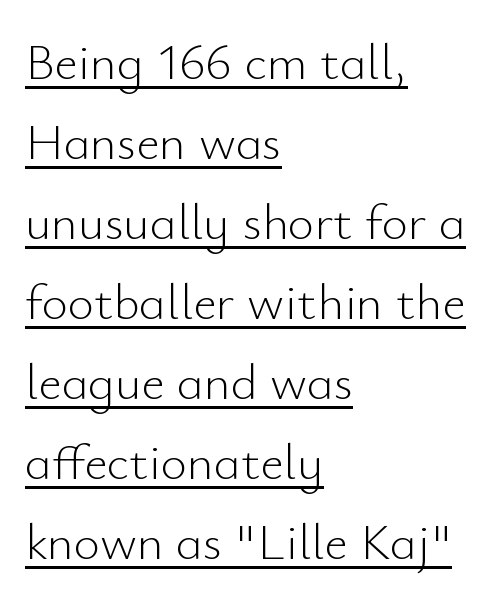
The image shows 51 px light sans-serif type, upright; set left-aligned, normal line spacing (1.57x), normal letter spacing, underlined; low stroke contrast and a small x-height.
